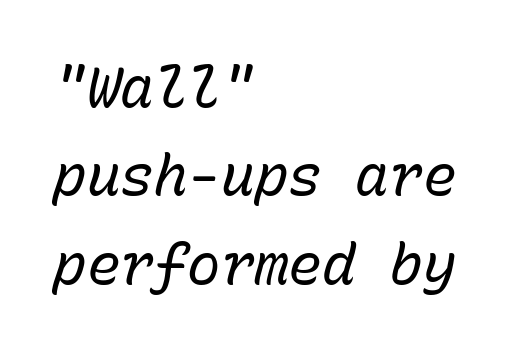
Q: Is the text bold? A: No.
Q: Is the text italic (slanted)? A: Yes, it leans right by about 15 degrees.
Q: Is the text underlined? A: No.
Q: How is the paragraph aligned? A: Left-aligned.
Q: Is the spacing between letters normal or unusually wide? A: Normal.
Q: Is the spacing between lines tight, normal or loose? A: Normal.
Q: Width (condensed, normal, or wide)? A: Normal.
Q: Stroke contrast? A: Low.
Q: x-height? A: Medium.
Q: Monospaced? A: Yes.
